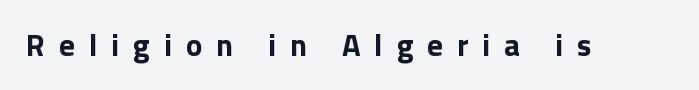
Do the characters align in a grid? No, the font is proportional. In terms of letterform style, serifs are entirely absent. Any mark beneath the type? The region is blank. The sample has been set heavy, in full bold.
